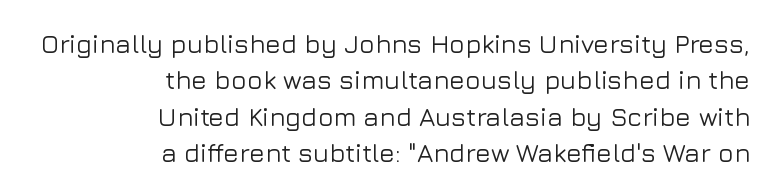
Nothing unusual about the tracking: characters are spaced as the font intends. Honestly, the row spacing looks completely unremarkable. Italic: no, the glyphs are upright roman. If you drew a ruler down the right edge, every line would touch it. The string is rendered with underlining switched off.
